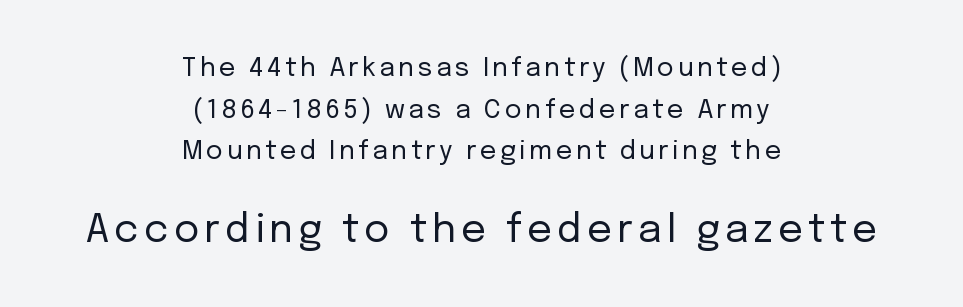
The image shows 39 px regular-weight sans-serif type, upright; set centered, normal line spacing (1.6x), not underlined; the second (bottom) block is 1.5x larger; low stroke contrast and a medium x-height.
